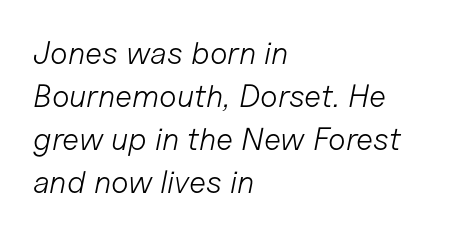
{"italic": "yes", "lean": "right", "slant_degrees": 11, "bold": "no", "weight": "light", "width": "normal", "stroke_contrast": "low", "x_height": "medium", "monospaced": "no", "underline": "no", "align": "left", "line_spacing": "normal", "line_spacing_ratio": 1.34, "letter_spacing": "normal", "letter_spacing_em": 0.0, "glyph_px": 32}
